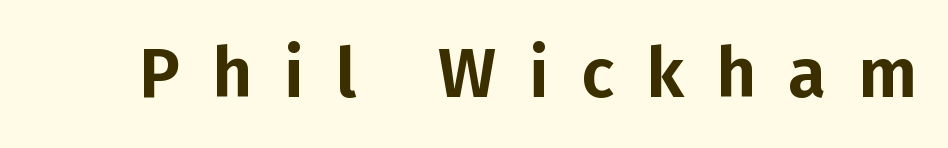
The letters carry no serifs — their stems end cleanly without finishing strokes. A typesetter would call this proportional, since set widths differ per character. The type is letterspaced generously, with wide tracking. Letters rest on an invisible, unmarked baseline.
